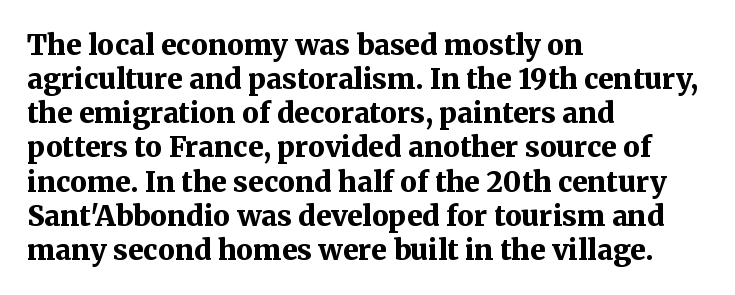
The image shows 28 px bold serif type, upright; set left-aligned, line spacing 1.22x, normal letter spacing, not underlined; medium stroke contrast and a medium x-height.
